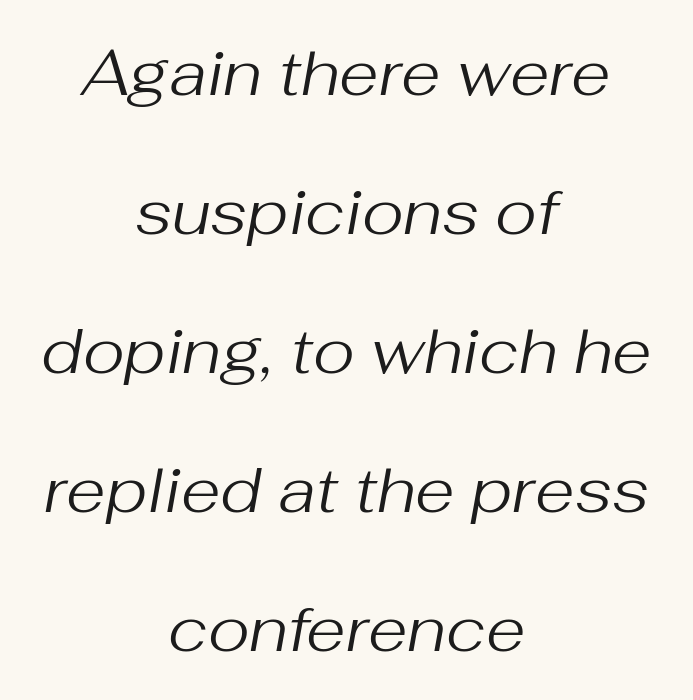
Q: Is the text bold? A: No.
Q: Is the text italic (slanted)? A: Yes, it leans right by about 10 degrees.
Q: Is the text underlined? A: No.
Q: How is the paragraph aligned? A: Centered.
Q: Is the spacing between letters normal or unusually wide? A: Normal.
Q: Is the spacing between lines tight, normal or loose? A: Loose.
Q: Width (condensed, normal, or wide)? A: Normal.
Q: Stroke contrast? A: Medium.
Q: x-height? A: Medium.
Q: Monospaced? A: No.
